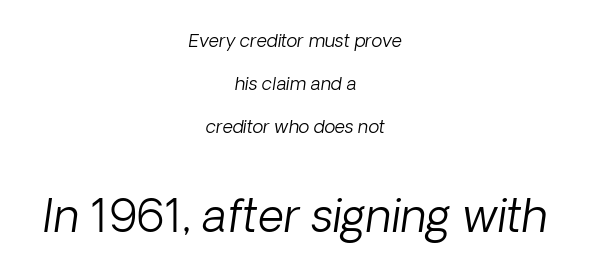
The image shows 45 px light type, italic (leaning right); set centered, loose line spacing (2.38x), normal letter spacing, not underlined; the second (bottom) block is 2.5x larger; low stroke contrast and a medium x-height.
